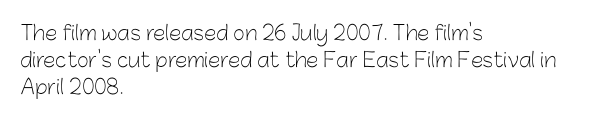
The image shows 20 px text type, upright; set left-aligned, normal line spacing (1.34x), normal letter spacing, not underlined.
